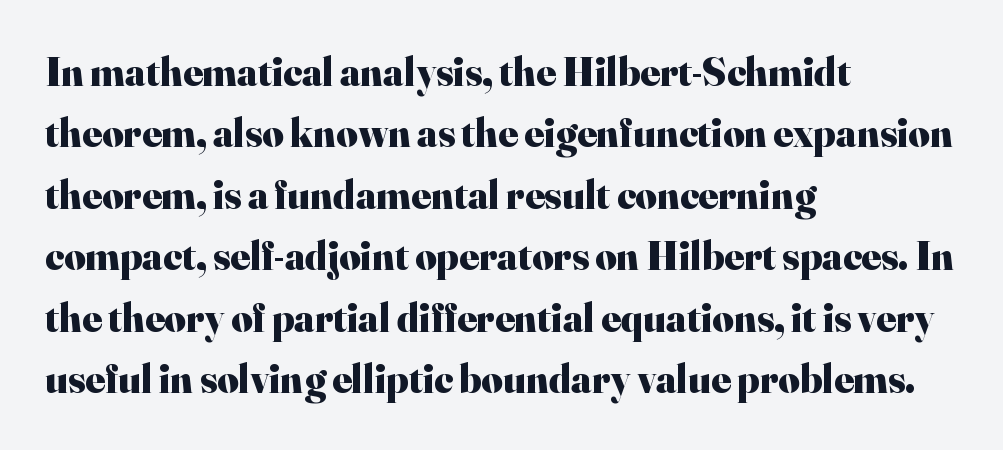
Type without underlining. In terms of posture, this sample is upright. One-word summary of the alignment: left. In terms of letterspacing, this is plain default setting. Does the type have serifs? Yes, each stem ends in a small foot. I'd describe the lettering as bold — thick and assertive.
